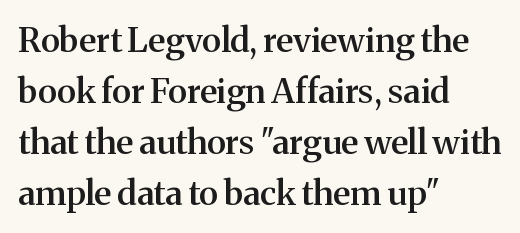
Q: Is the text bold? A: Semi-bold.
Q: Is the text italic (slanted)? A: No, it is upright.
Q: Is the typeface a serif or a sans-serif typeface? A: Serif.
Q: Is the text underlined? A: No.
Q: How is the paragraph aligned? A: Left-aligned.
Q: Is the spacing between letters normal or unusually wide? A: Normal.
Q: Is the spacing between lines tight, normal or loose? A: Normal.
Q: Width (condensed, normal, or wide)? A: Normal.
Q: Stroke contrast? A: Medium.
Q: x-height? A: Medium.
Q: Monospaced? A: No.
